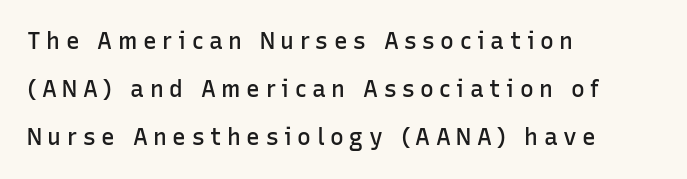
The image shows 23 px text type, upright; set left-aligned, loose line spacing (2.09x), unusually wide letter spacing (+0.24 em), not underlined.
